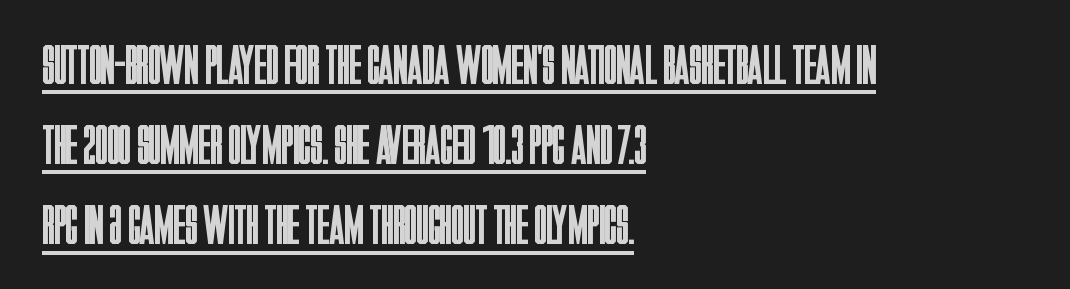
The image shows 56 px regular-weight, condensed sans-serif type, upright; set left-aligned, normal line spacing (1.43x), normal letter spacing, underlined; low stroke contrast and a large x-height.
